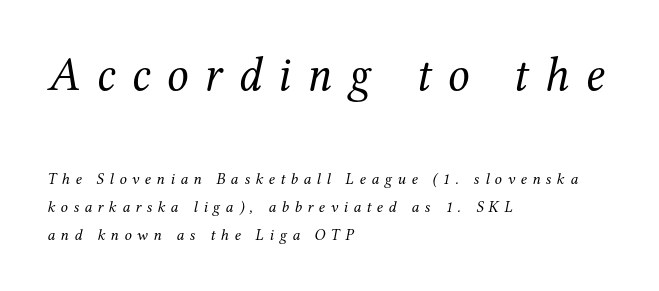
Q: Is the text bold? A: No.
Q: Is the text italic (slanted)? A: Yes, it leans right by about 12 degrees.
Q: Is the typeface a serif or a sans-serif typeface? A: Serif.
Q: Is the text underlined? A: No.
Q: How is the paragraph aligned? A: Left-aligned.
Q: Is the spacing between letters normal or unusually wide? A: Unusually wide.
Q: Which block of text is set in a larger size, the first (top) or the second (bottom)? A: The first (top) one.
Q: Width (condensed, normal, or wide)? A: Normal.
Q: Stroke contrast? A: Medium.
Q: x-height? A: Medium.
Q: Monospaced? A: No.
